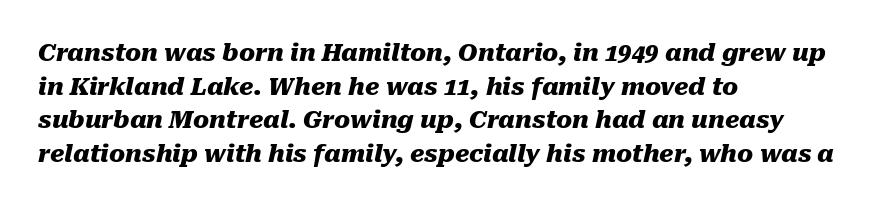
The image shows 24 px bold type, italic (leaning right); set left-aligned, normal line spacing (1.4x), normal letter spacing, not underlined.
